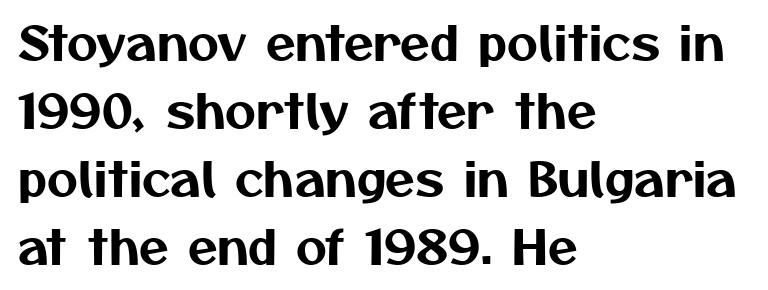
Q: Is the typeface a serif or a sans-serif typeface? A: Sans-serif.
Q: Is the text underlined? A: No.
Q: How is the paragraph aligned? A: Left-aligned.
Q: Is the spacing between letters normal or unusually wide? A: Normal.
Q: Is the spacing between lines tight, normal or loose? A: Normal.
Q: Width (condensed, normal, or wide)? A: Normal.
Q: Stroke contrast? A: Medium.
Q: x-height? A: Medium.
Q: Monospaced? A: No.
